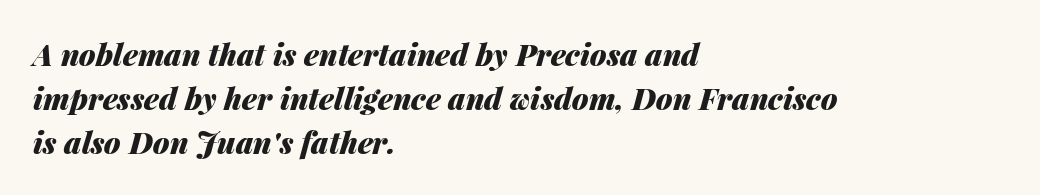
The image shows 30 px heavy type, italic (leaning right); set left-aligned, normal line spacing (1.46x), normal letter spacing, not underlined; medium stroke contrast and a medium x-height.
